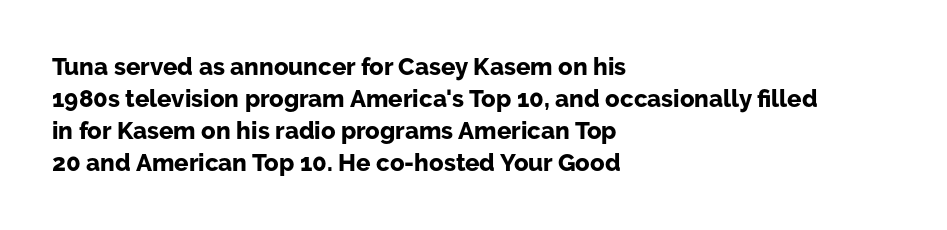
{"italic": "no", "bold": "yes", "underline": "no", "align": "left", "line_spacing": "normal", "line_spacing_ratio": 1.34, "letter_spacing": "normal", "letter_spacing_em": 0.0, "glyph_px": 24}
